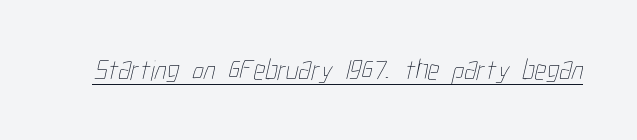
{"bold": "no", "weight": "thin", "width": "condensed", "stroke_contrast": "low", "x_height": "medium", "monospaced": "no", "underline": "yes", "letter_spacing": "normal", "letter_spacing_em": 0.0, "glyph_px": 29}
